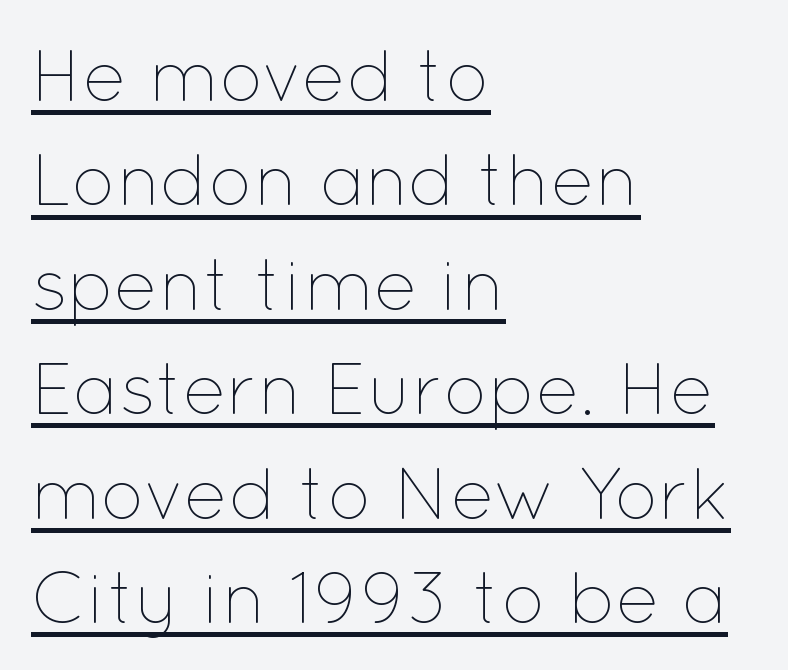
The image shows 73 px thin type, upright; set left-aligned, normal line spacing (1.43x), normal letter spacing, underlined; low stroke contrast and a medium x-height.
